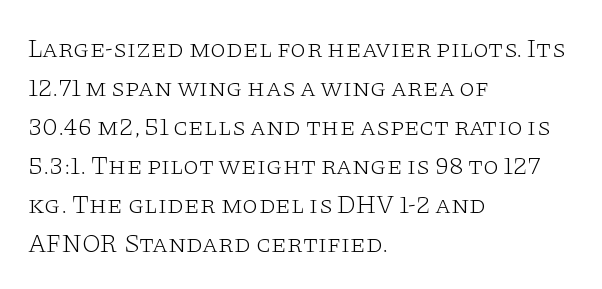
Q: Is the text bold? A: No.
Q: Is the text italic (slanted)? A: No, it is upright.
Q: Is the text underlined? A: No.
Q: How is the paragraph aligned? A: Left-aligned.
Q: Is the spacing between letters normal or unusually wide? A: Normal.
Q: Is the spacing between lines tight, normal or loose? A: Normal.
